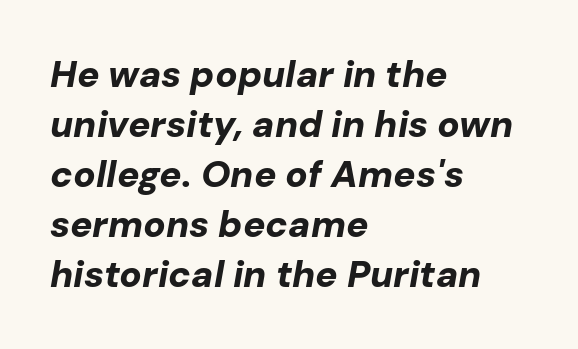
The image shows 37 px bold type, italic (leaning right); set left-aligned, normal line spacing (1.35x), normal letter spacing, not underlined; low stroke contrast and a medium x-height.
